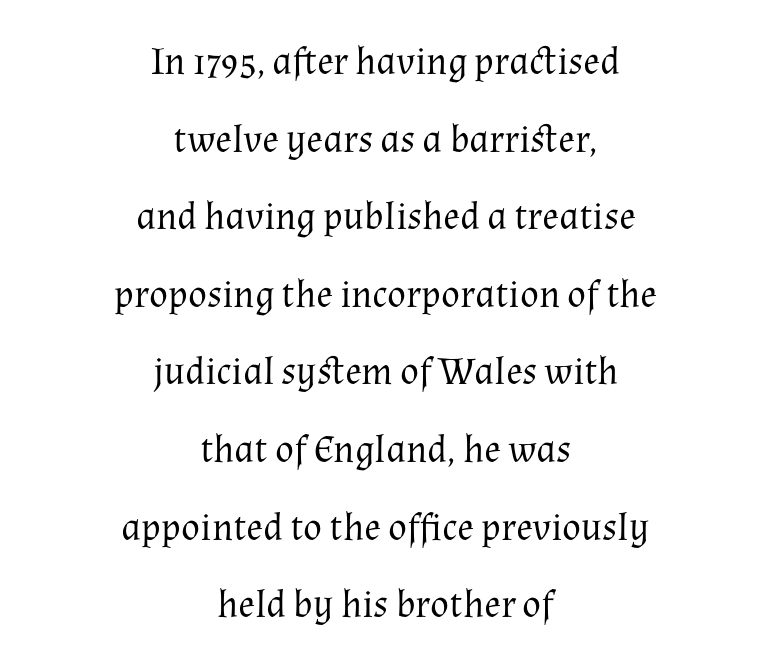
Q: Is the text bold? A: No.
Q: Is the text italic (slanted)? A: No, it is upright.
Q: Is the typeface a serif or a sans-serif typeface? A: Serif.
Q: Is the text underlined? A: No.
Q: How is the paragraph aligned? A: Centered.
Q: Is the spacing between letters normal or unusually wide? A: Normal.
Q: Is the spacing between lines tight, normal or loose? A: Loose.
Q: Width (condensed, normal, or wide)? A: Normal.
Q: Stroke contrast? A: Medium.
Q: x-height? A: Medium.
Q: Monospaced? A: No.
